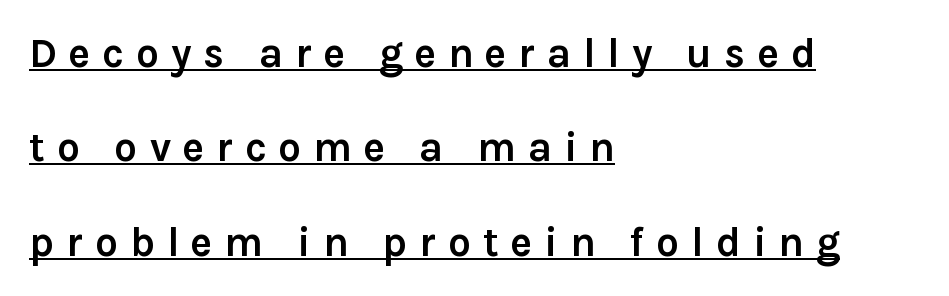
The image shows 41 px semibold sans-serif type, upright; set left-aligned, loose line spacing (2.3x), unusually wide letter spacing (+0.29 em), underlined; a medium x-height.
